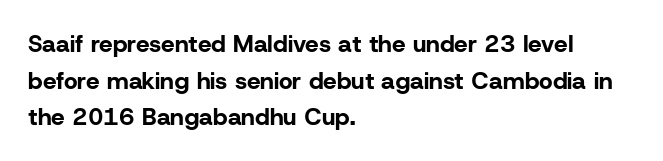
The image shows 24 px bold type, upright; set left-aligned, normal line spacing (1.53x), normal letter spacing, not underlined.
